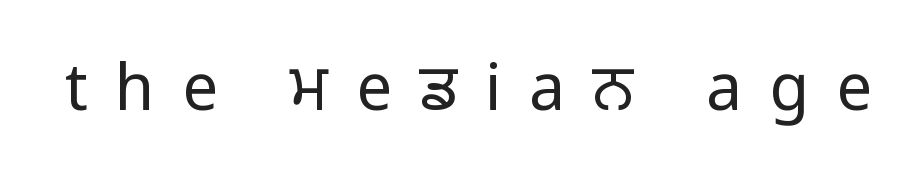
{"serif": "no", "italic": "no", "bold": "no", "weight": "regular", "width": "normal", "stroke_contrast": "low", "x_height": "medium", "monospaced": "no", "underline": "no", "letter_spacing": "wide", "letter_spacing_em": 0.43, "glyph_px": 64}
